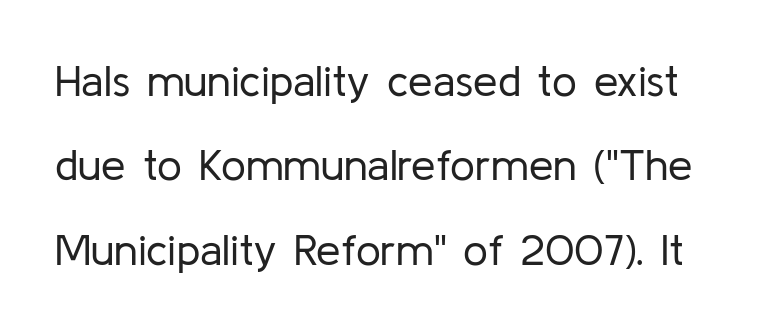
The image shows 44 px regular-weight sans-serif type, upright; set loose line spacing (1.92x), normal letter spacing, not underlined; low stroke contrast and a medium x-height.
